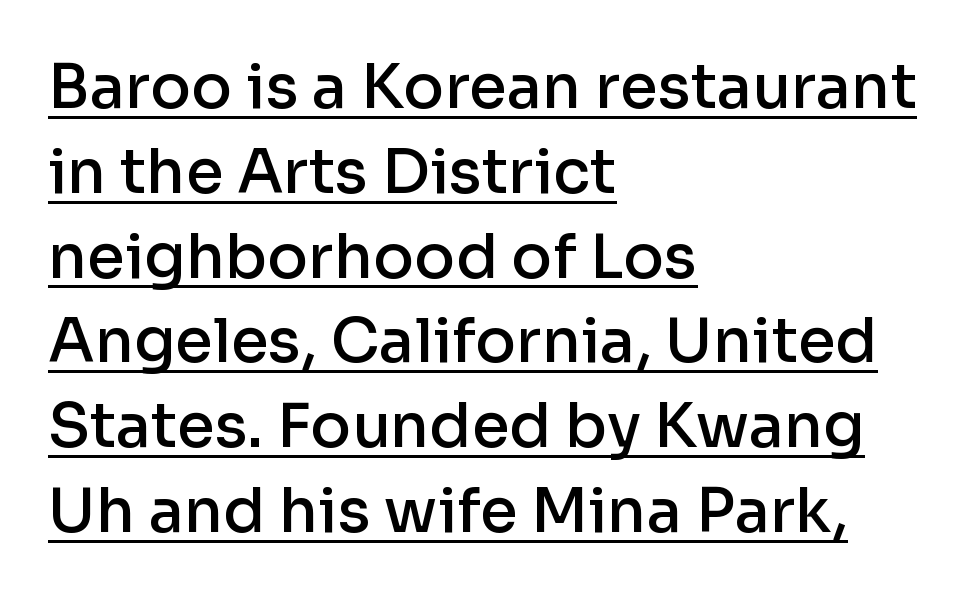
The image shows 61 px semibold sans-serif type, upright; set left-aligned, normal line spacing (1.39x), normal letter spacing, underlined; low stroke contrast and a medium x-height.
